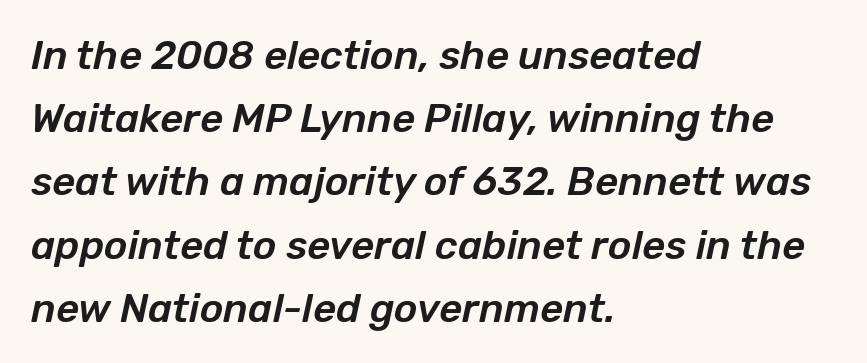
In terms of letterspacing, this is plain default setting. Decoration check: the copy has no underline. Think of a printed novel: that variable character pitch is what you see here. A student would call this left alignment; a typographer would say flush left, rag right.
